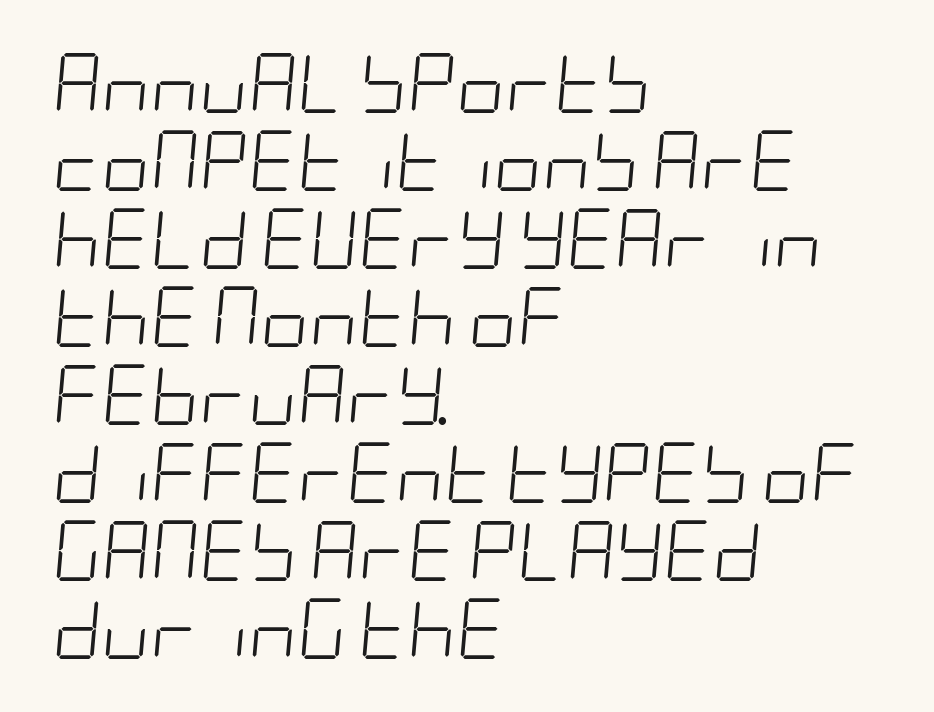
{"italic": "yes", "lean": "right", "slant_degrees": 5, "bold": "no", "weight": "light", "width": "condensed", "stroke_contrast": "low", "x_height": "large", "underline": "no", "align": "left", "line_spacing": "normal", "line_spacing_ratio": 1.3, "letter_spacing": "normal", "letter_spacing_em": 0.0, "glyph_px": 60}
